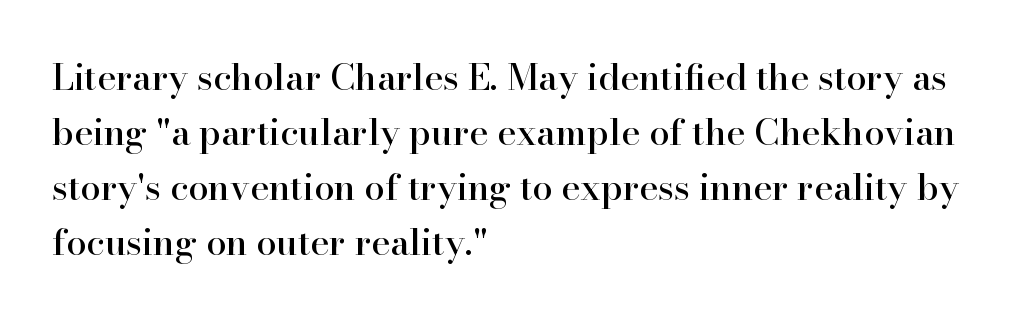
Q: Is the text italic (slanted)? A: No, it is upright.
Q: Is the typeface a serif or a sans-serif typeface? A: Serif.
Q: Is the text underlined? A: No.
Q: How is the paragraph aligned? A: Left-aligned.
Q: Is the spacing between letters normal or unusually wide? A: Normal.
Q: Is the spacing between lines tight, normal or loose? A: Normal.
Q: Width (condensed, normal, or wide)? A: Normal.
Q: Stroke contrast? A: High.
Q: x-height? A: Small.
Q: Monospaced? A: No.
